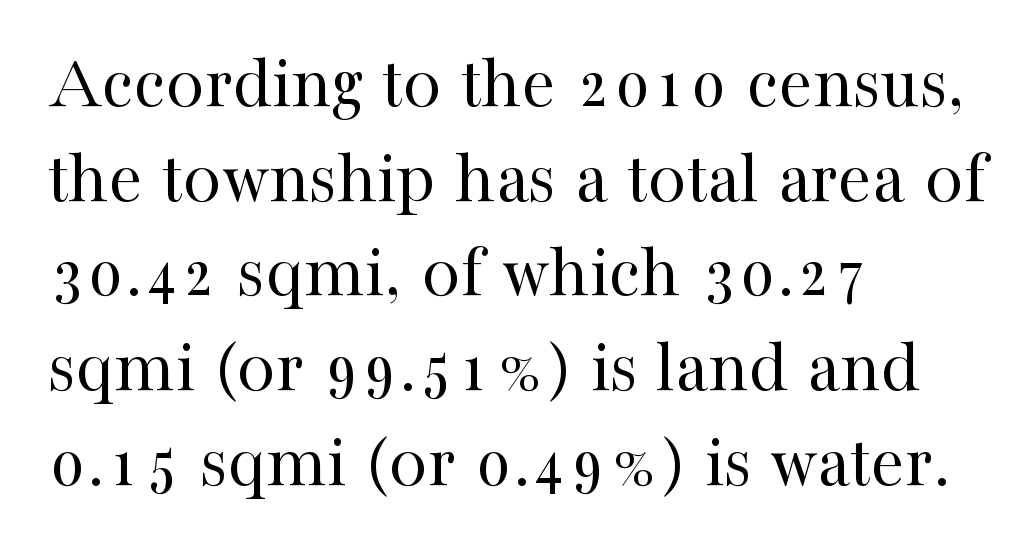
Honestly, there is no underline to notice here at all. A typesetter would call this proportional, since set widths differ per character. These lines are set flush left with a ragged right edge. Upright lettering throughout. This is serif lettering, the kind often seen in printed books. The horizontal fit of the characters is conventional and even.
